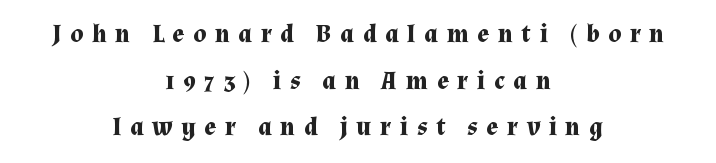
Q: Is the text bold? A: Yes.
Q: Is the text italic (slanted)? A: No, it is upright.
Q: Is the text underlined? A: No.
Q: How is the paragraph aligned? A: Centered.
Q: Is the spacing between letters normal or unusually wide? A: Unusually wide.
